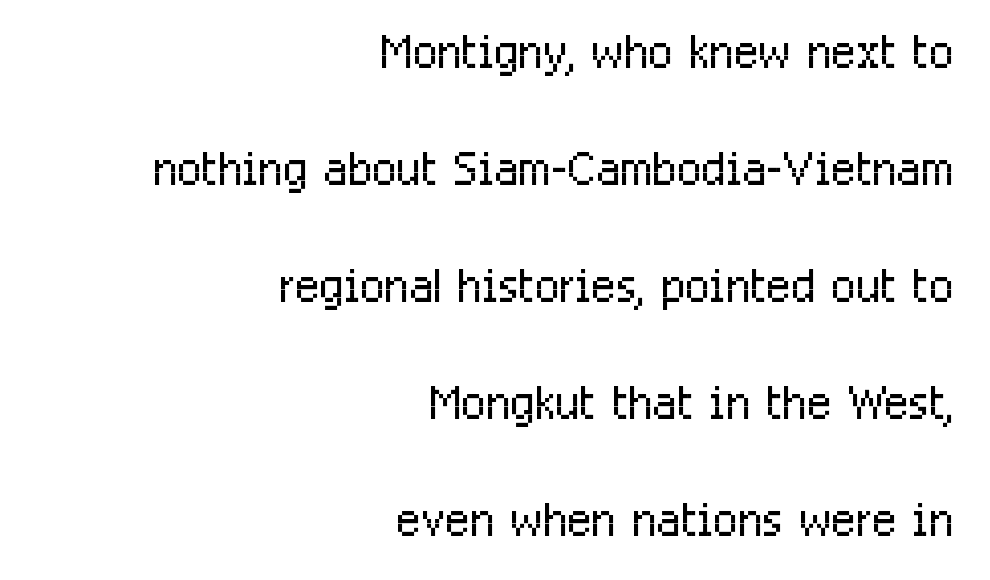
The image shows 65 px light, condensed sans-serif type, upright; set right-aligned, line spacing 1.8x, normal letter spacing, not underlined; low stroke contrast and a medium x-height.
